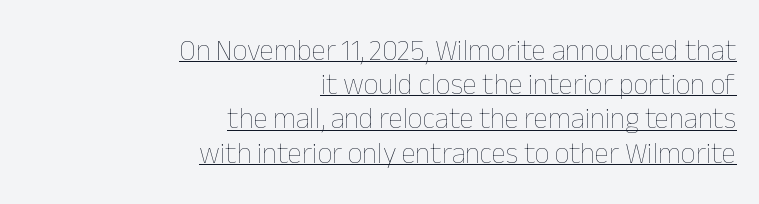
Q: Is the text bold? A: No.
Q: Is the text italic (slanted)? A: No, it is upright.
Q: Is the text underlined? A: Yes.
Q: How is the paragraph aligned? A: Right-aligned.
Q: Is the spacing between letters normal or unusually wide? A: Normal.
Q: Width (condensed, normal, or wide)? A: Normal.
Q: Stroke contrast? A: Low.
Q: x-height? A: Medium.
Q: Monospaced? A: No.
